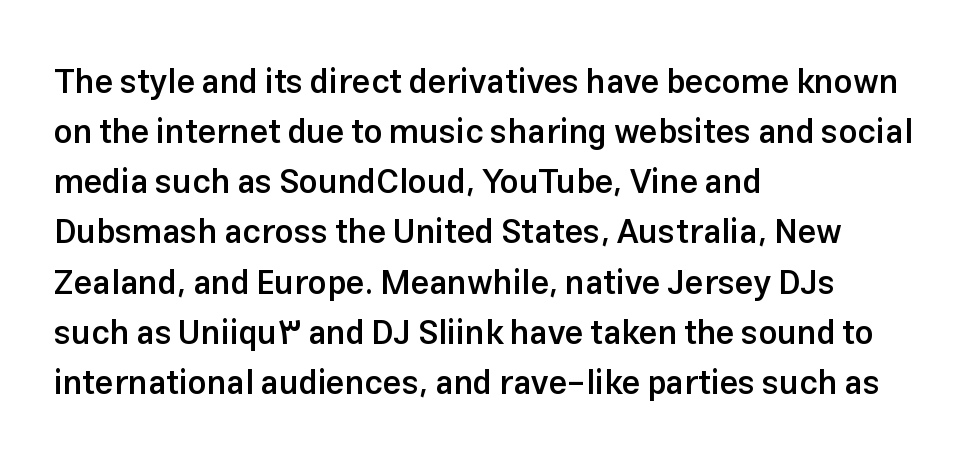
{"serif": "no", "italic": "no", "bold": "semi", "weight": "semibold", "width": "normal", "stroke_contrast": "low", "x_height": "medium", "monospaced": "no", "underline": "no", "align": "left", "line_spacing": "normal", "line_spacing_ratio": 1.52, "letter_spacing": "normal", "letter_spacing_em": 0.0, "glyph_px": 33}
